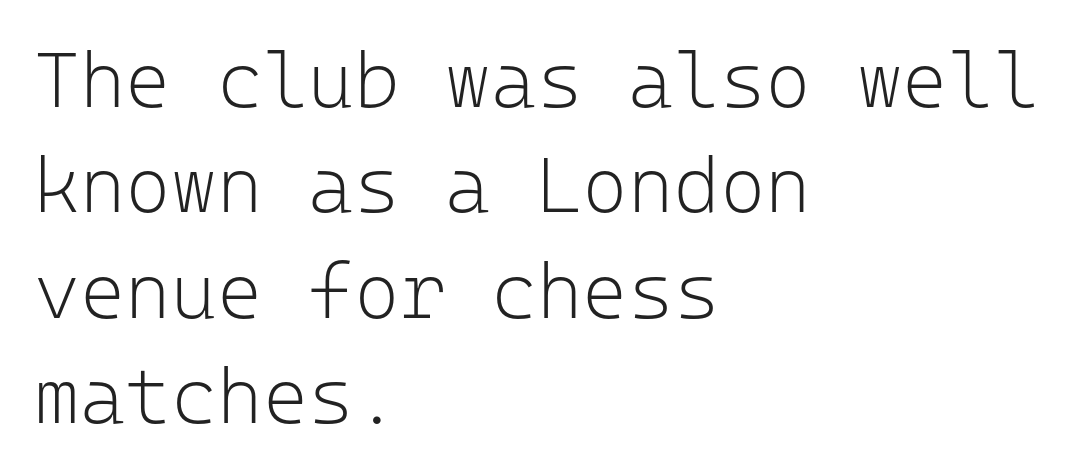
Layout note: lines flush left. The passage shown is typed in a monospace face where columns stay perfectly aligned. Words float on clear page, feet unadorned. Is the stroke heavy? The answer is a plain regular-or-lighter. A normal amount of white space separates one row of letters from the next. A roman cut, with each character standing at attention.
